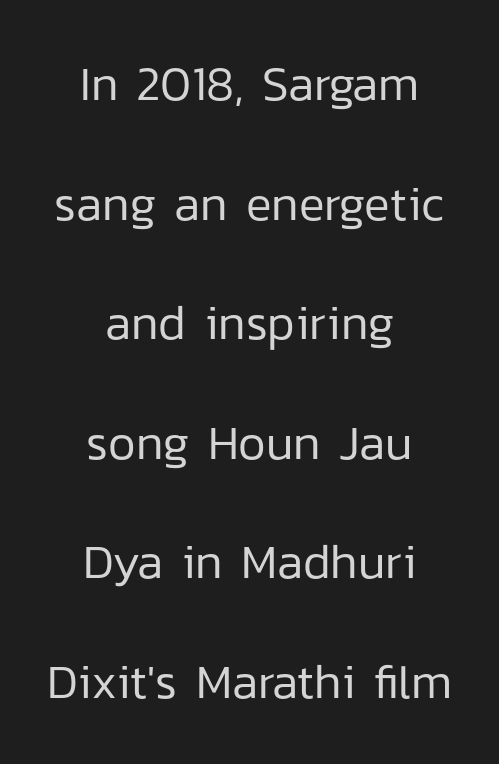
{"serif": "no", "italic": "no", "bold": "no", "weight": "regular", "width": "normal", "stroke_contrast": "low", "x_height": "medium", "monospaced": "no", "underline": "no", "align": "center", "line_spacing": "loose", "line_spacing_ratio": 2.49, "letter_spacing": "normal", "letter_spacing_em": 0.0, "glyph_px": 48}
